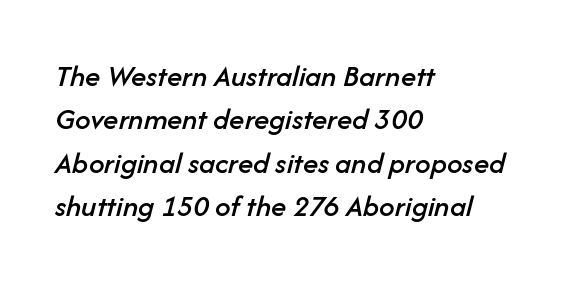
The foot of each line stays bare and open. Does the leading feel generous? No, just average. This sample uses plain, unmodified letter spacing. The rag falls on the right side of this text block. Character widths vary here, with narrow letters taking less room than wide ones. Quick note: italic.
